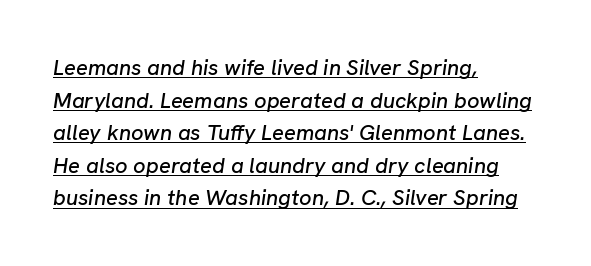
The image shows 22 px text type, italic (leaning right); set left-aligned, normal line spacing (1.48x), normal letter spacing, underlined.
